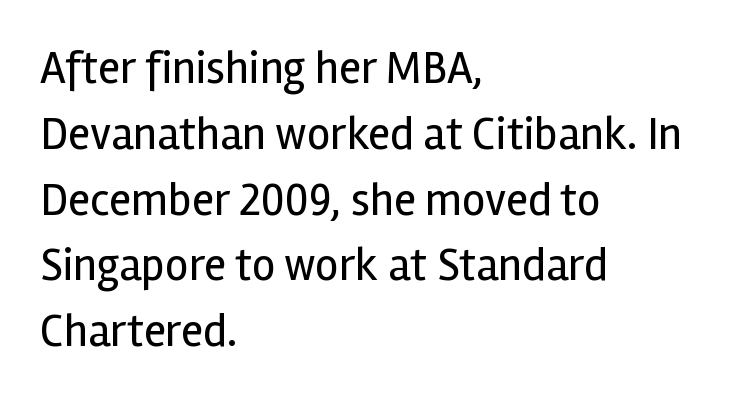
Q: Is the text bold? A: No.
Q: Is the text italic (slanted)? A: No, it is upright.
Q: Is the typeface a serif or a sans-serif typeface? A: Sans-serif.
Q: Is the text underlined? A: No.
Q: How is the paragraph aligned? A: Left-aligned.
Q: Is the spacing between letters normal or unusually wide? A: Normal.
Q: Is the spacing between lines tight, normal or loose? A: Normal.
Q: Width (condensed, normal, or wide)? A: Normal.
Q: x-height? A: Medium.
Q: Monospaced? A: No.
